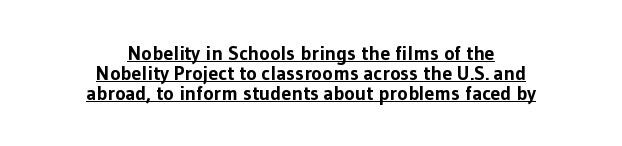
{"italic": "no", "bold": "yes", "underline": "yes", "align": "center", "line_spacing": "tight", "line_spacing_ratio": 1.0, "letter_spacing": "normal", "letter_spacing_em": 0.0, "glyph_px": 20}
